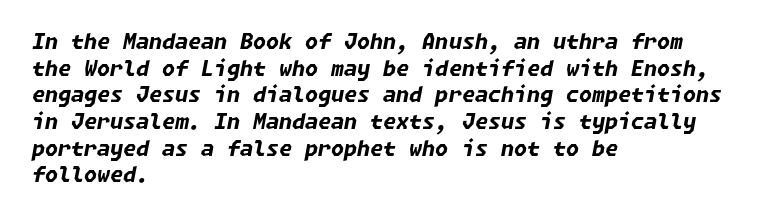
The image shows 21 px bold type, italic (leaning right); set left-aligned, normal line spacing (1.27x), normal letter spacing, not underlined.
